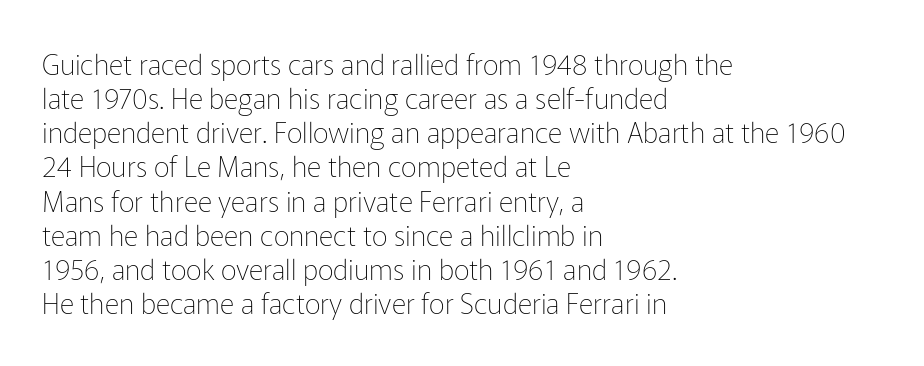
Q: Is the text bold? A: No.
Q: Is the text italic (slanted)? A: No, it is upright.
Q: Is the typeface a serif or a sans-serif typeface? A: Sans-serif.
Q: Is the text underlined? A: No.
Q: How is the paragraph aligned? A: Left-aligned.
Q: Is the spacing between letters normal or unusually wide? A: Normal.
Q: Width (condensed, normal, or wide)? A: Normal.
Q: Stroke contrast? A: Low.
Q: x-height? A: Medium.
Q: Monospaced? A: No.
